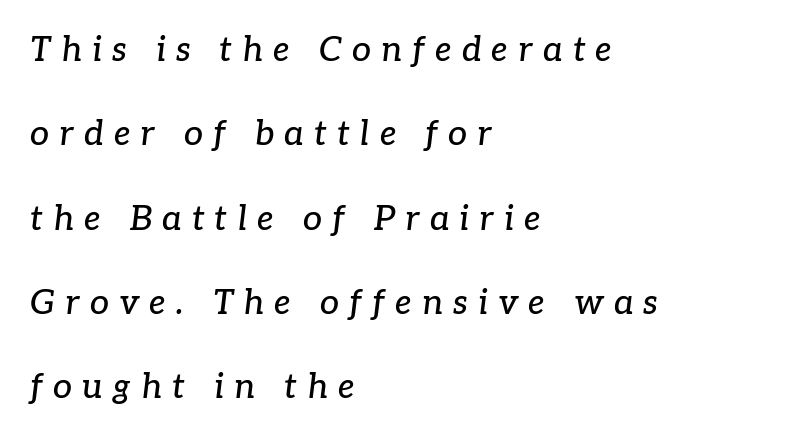
{"serif": "yes", "italic": "yes", "lean": "right", "slant_degrees": 7, "width": "normal", "stroke_contrast": "low", "x_height": "medium", "monospaced": "no", "underline": "no", "align": "left", "line_spacing": "loose", "line_spacing_ratio": 2.48, "letter_spacing": "wide", "letter_spacing_em": 0.3, "glyph_px": 34}
